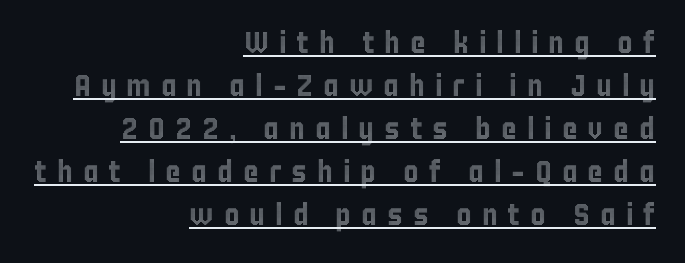
Q: Is the text italic (slanted)? A: No, it is upright.
Q: Is the text underlined? A: Yes.
Q: How is the paragraph aligned? A: Right-aligned.
Q: Is the spacing between letters normal or unusually wide? A: Unusually wide.
Q: Is the spacing between lines tight, normal or loose? A: Normal.
Q: Width (condensed, normal, or wide)? A: Condensed.
Q: x-height? A: Large.
Q: Monospaced? A: No.
